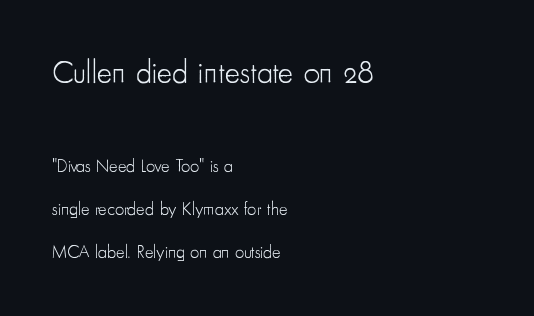
The image shows 32 px light, condensed sans-serif type, upright; set left-aligned, loose line spacing (2.39x), normal letter spacing, not underlined; the first (top) block is 1.78x larger; low stroke contrast and a small x-height.
